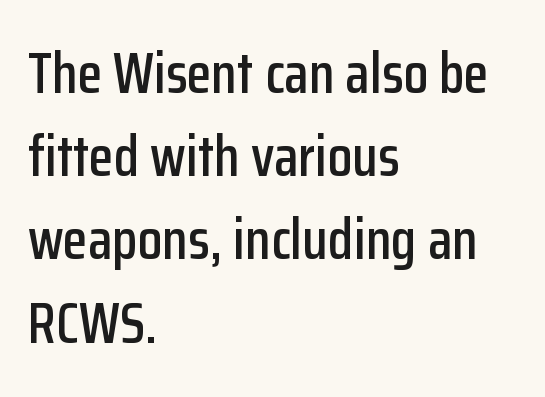
Standard letterfit; no display-style spreading of the glyphs. Grotesque or geometric, the face here clearly has no serifs. Plain, unruled lines of type. Notice how descenders clear the ascenders below comfortably — that's standard leading.
